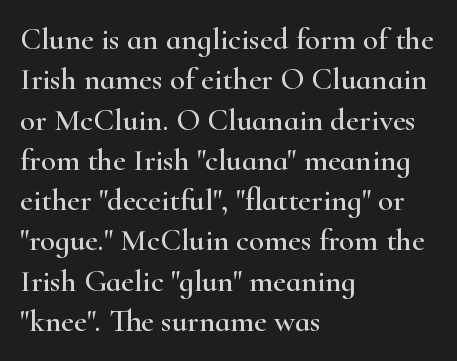
{"serif": "yes", "italic": "no", "width": "wide", "stroke_contrast": "high", "x_height": "small", "monospaced": "no", "underline": "no", "align": "left", "line_spacing": "normal", "line_spacing_ratio": 1.3, "letter_spacing": "normal", "letter_spacing_em": 0.0, "glyph_px": 31}
